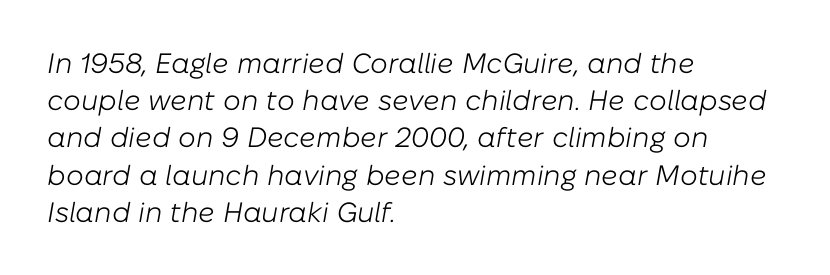
Observe the ordinary spacing: letters are neighbours, not strangers. Italic: yes, the glyphs are oblique. Each stroke keeps to a modest, everyday thickness or less. Regarding leading, the lines here are spaced in the standard way.
